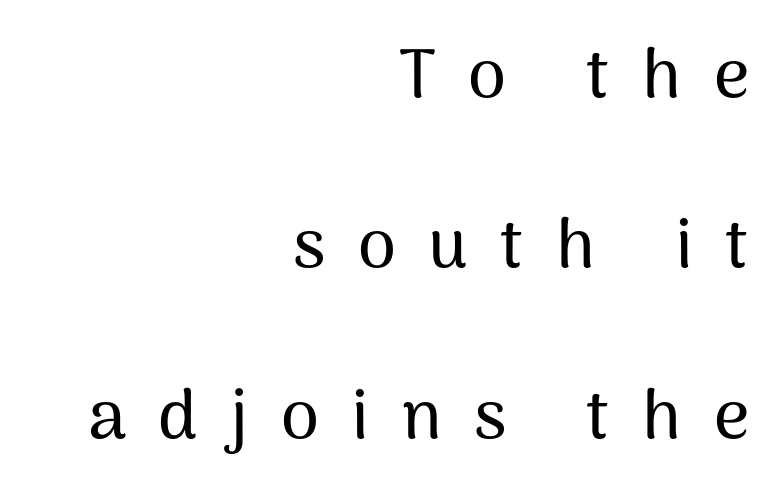
The image shows 69 px sans-serif type, upright; set right-aligned, loose line spacing (2.47x), unusually wide letter spacing (+0.47 em), not underlined; medium stroke contrast and a medium x-height.
